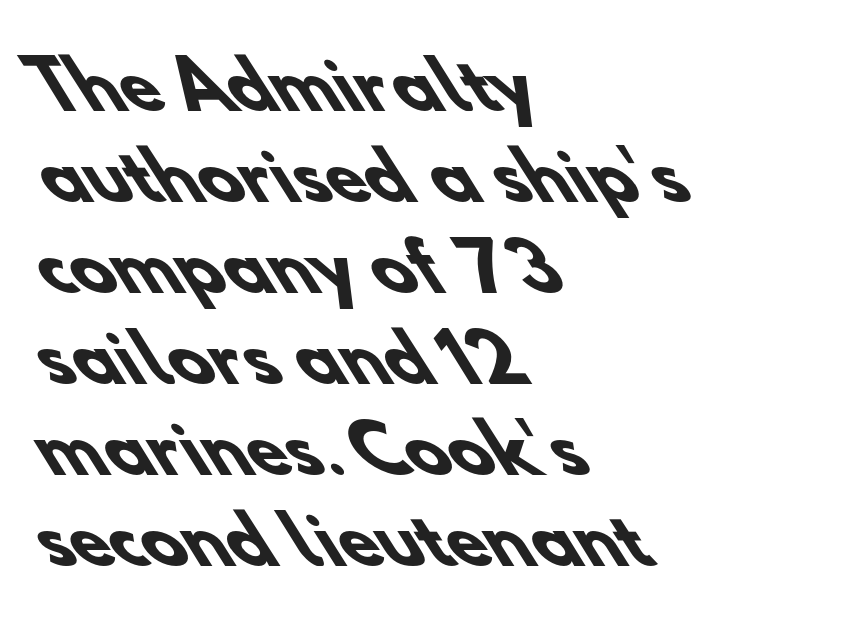
The image shows 65 px heavy sans-serif type; set left-aligned, normal line spacing (1.4x), normal letter spacing, not underlined; low stroke contrast and a small x-height.
